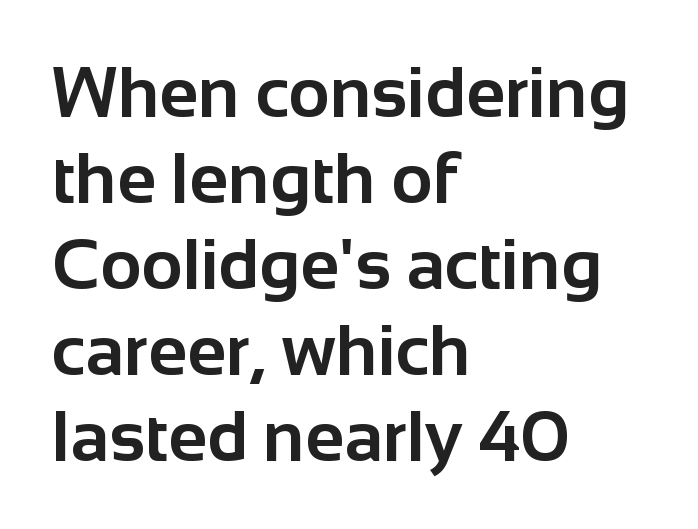
Q: Is the text bold? A: Yes.
Q: Is the text italic (slanted)? A: No, it is upright.
Q: Is the typeface a serif or a sans-serif typeface? A: Sans-serif.
Q: Is the text underlined? A: No.
Q: How is the paragraph aligned? A: Left-aligned.
Q: Is the spacing between letters normal or unusually wide? A: Normal.
Q: Width (condensed, normal, or wide)? A: Normal.
Q: Stroke contrast? A: Low.
Q: x-height? A: Medium.
Q: Monospaced? A: No.
